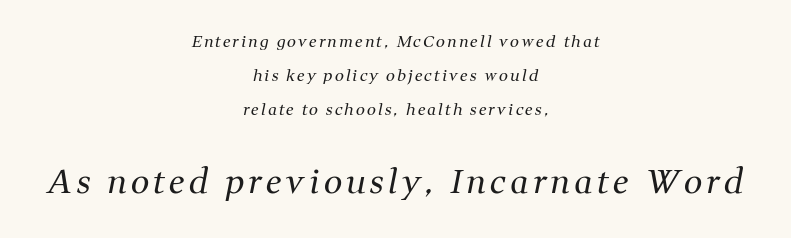
The image shows 33 px regular-weight serif type, italic (leaning right); set centered, loose line spacing (2.12x), not underlined; the second (bottom) block is 2.06x larger; medium stroke contrast and a medium x-height.
